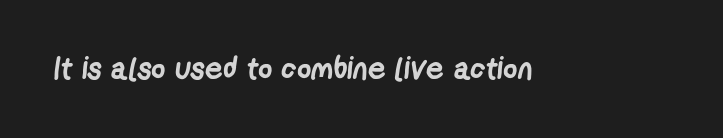
Q: Is the text bold? A: Yes.
Q: Is the typeface a serif or a sans-serif typeface? A: Sans-serif.
Q: Is the text underlined? A: No.
Q: Is the spacing between letters normal or unusually wide? A: Normal.
Q: Width (condensed, normal, or wide)? A: Condensed.
Q: Stroke contrast? A: Low.
Q: x-height? A: Medium.
Q: Monospaced? A: No.
